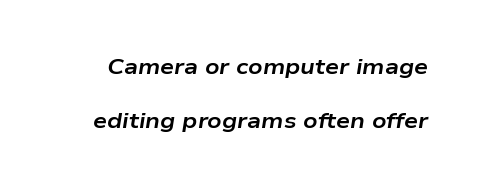
{"italic": "yes", "lean": "right", "slant_degrees": 9, "bold": "yes", "underline": "no", "line_spacing": "loose", "line_spacing_ratio": 2.45, "letter_spacing": "normal", "letter_spacing_em": 0.0, "glyph_px": 22}
